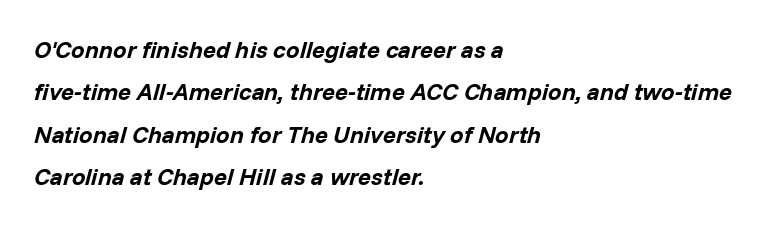
Q: Is the text bold? A: Yes.
Q: Is the text italic (slanted)? A: Yes, it leans right by about 14 degrees.
Q: Is the text underlined? A: No.
Q: How is the paragraph aligned? A: Left-aligned.
Q: Is the spacing between letters normal or unusually wide? A: Normal.
